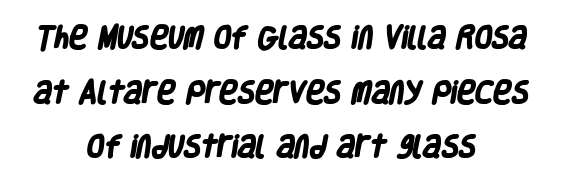
Q: Is the text bold? A: Yes.
Q: Is the text underlined? A: No.
Q: How is the paragraph aligned? A: Centered.
Q: Is the spacing between letters normal or unusually wide? A: Normal.
Q: Is the spacing between lines tight, normal or loose? A: Loose.
